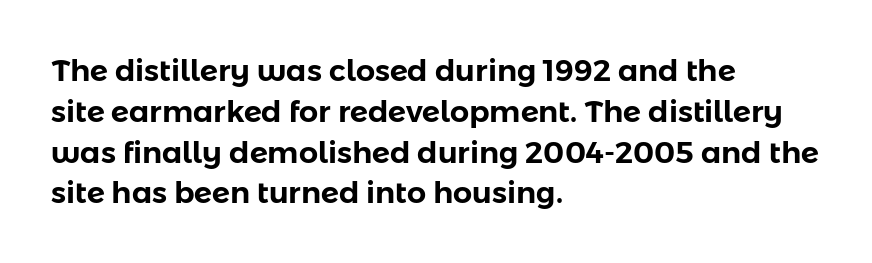
{"serif": "no", "italic": "no", "width": "normal", "stroke_contrast": "low", "x_height": "medium", "monospaced": "no", "underline": "no", "align": "left", "line_spacing": "normal", "line_spacing_ratio": 1.36, "letter_spacing": "normal", "letter_spacing_em": 0.0, "glyph_px": 30}
